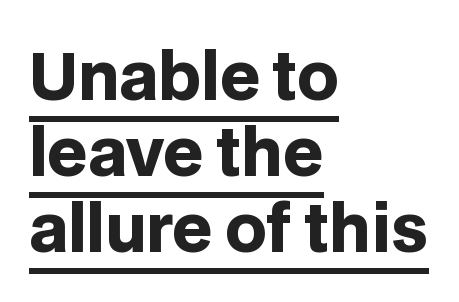
The image shows 64 px heavy sans-serif type, upright; set left-aligned, line spacing 1.19x, normal letter spacing, underlined; low stroke contrast and a large x-height.
